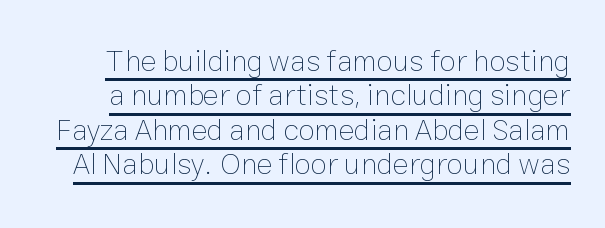
Nobody touched the tracking dial on this one. One glance says dense: line gaps are narrower than usual. Spacing verdict: proportional, widths tailored to each character. The axis of the letterforms is exactly vertical.
